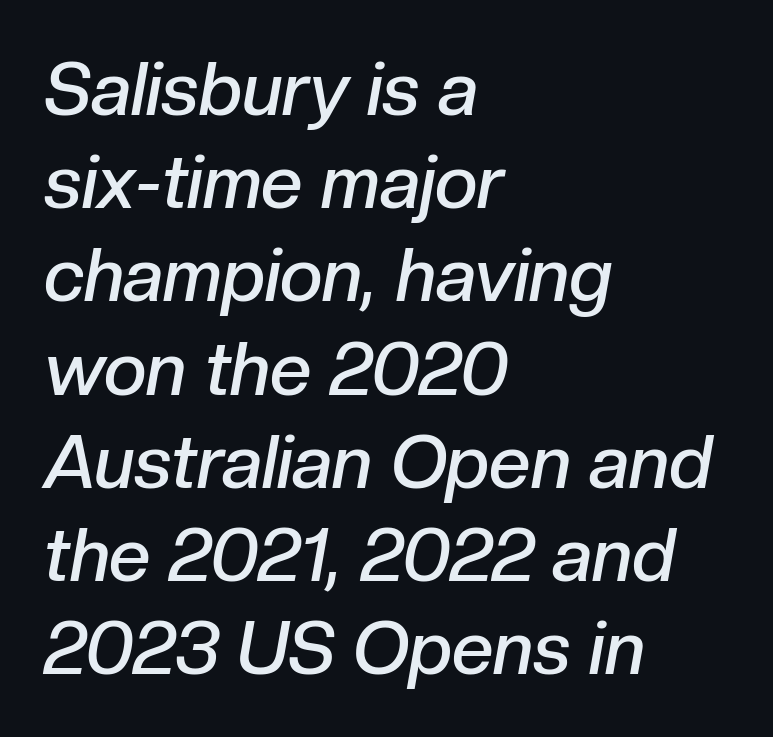
Letter spacing: default. Stroke thickness is moderately raised; the sample reads as semibold. The space directly below the letters is spotless. The rag falls on the right side of this text block. The passage shown stacks its lines at a standard gap. You can tell it's italic because the verticals aren't actually vertical.
